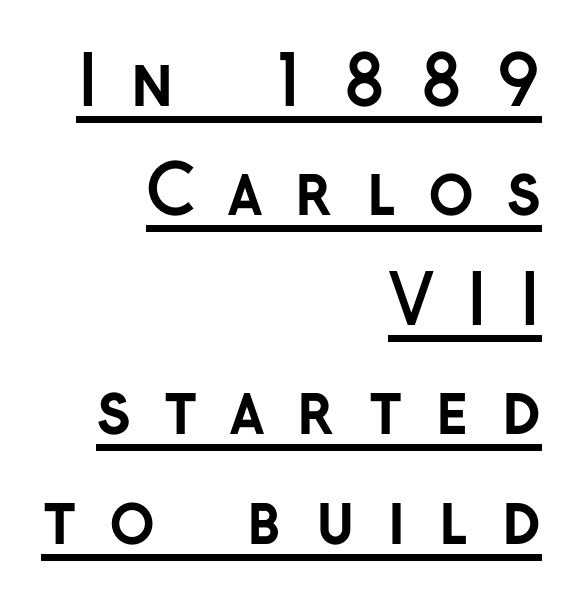
The image shows 68 px semibold sans-serif type, upright; set right-aligned, normal line spacing (1.61x), unusually wide letter spacing (+0.47 em), underlined; low stroke contrast and a medium x-height.
